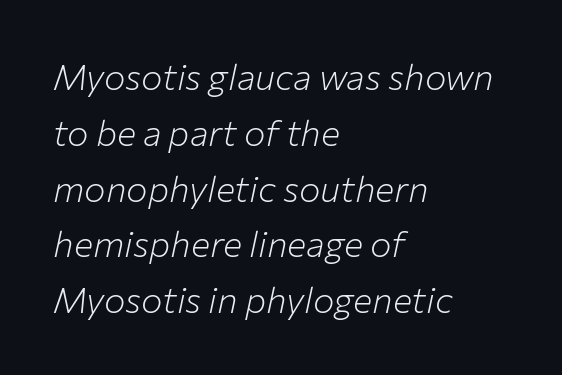
Q: Is the text bold? A: No.
Q: Is the text italic (slanted)? A: Yes, it leans right by about 12 degrees.
Q: Is the text underlined? A: No.
Q: How is the paragraph aligned? A: Left-aligned.
Q: Is the spacing between letters normal or unusually wide? A: Normal.
Q: Is the spacing between lines tight, normal or loose? A: Normal.
Q: Width (condensed, normal, or wide)? A: Normal.
Q: Stroke contrast? A: Low.
Q: x-height? A: Medium.
Q: Monospaced? A: No.
